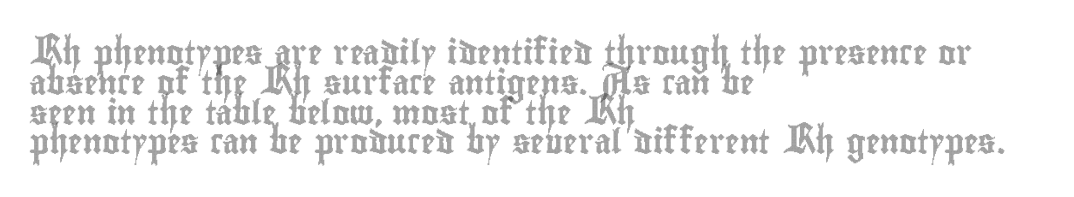
This sample uses an upright cut, with every glyph sitting square on the baseline. The space beneath each line is pristine and unruled. Short note: letters normally spaced. A classic flush-left, rag-right setting is used for this passage.
